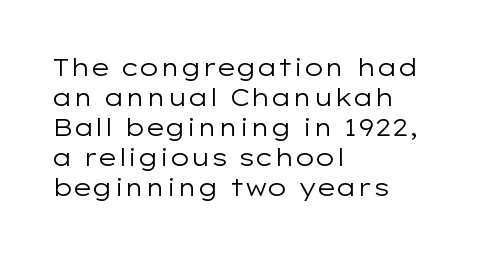
{"italic": "no", "bold": "no", "underline": "no", "align": "left", "line_spacing": "normal", "line_spacing_ratio": 1.25, "letter_spacing": "normal", "letter_spacing_em": 0.0, "glyph_px": 24}
